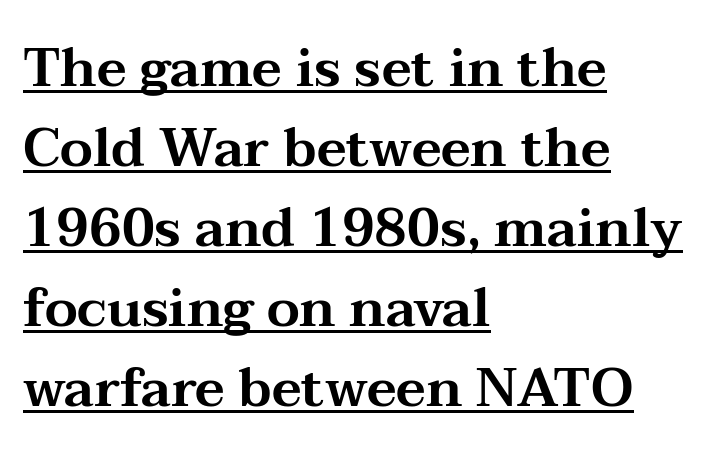
Q: Is the text italic (slanted)? A: No, it is upright.
Q: Is the typeface a serif or a sans-serif typeface? A: Serif.
Q: Is the text underlined? A: Yes.
Q: How is the paragraph aligned? A: Left-aligned.
Q: Is the spacing between letters normal or unusually wide? A: Normal.
Q: Is the spacing between lines tight, normal or loose? A: Normal.
Q: Width (condensed, normal, or wide)? A: Wide.
Q: Stroke contrast? A: Medium.
Q: x-height? A: Medium.
Q: Monospaced? A: No.
